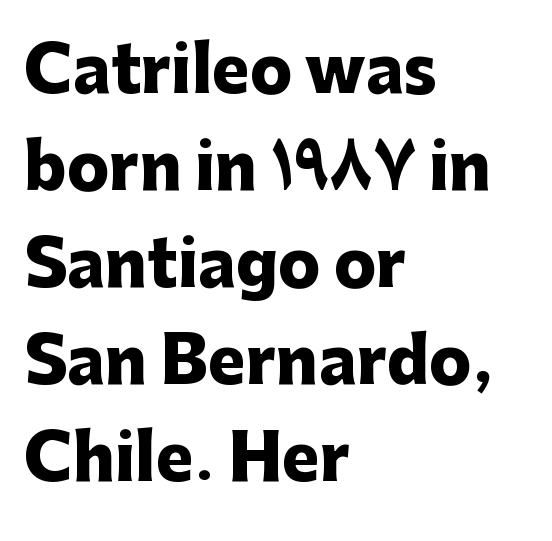
Alignment: flush left. Horizontal bands of white between lines are of average thickness. Look at the tracking — it's just the regular setting, nothing added. Notice how the stems are strictly vertical — no italics here. Plenty of ink on the page — the face is bold.
